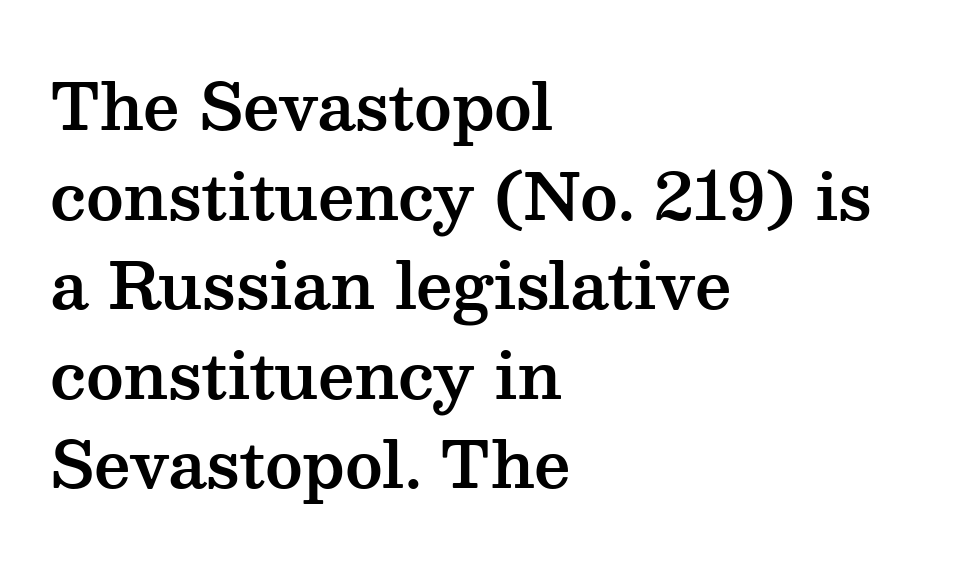
The image shows 64 px wide serif type, upright; set left-aligned, normal line spacing (1.4x), normal letter spacing, not underlined; medium stroke contrast and a medium x-height.
